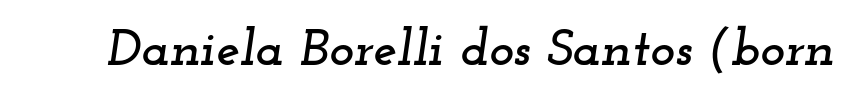
An italicized treatment has been applied to the whole sample. This sample uses a serif face. The foot of each line stays bare and open. In terms of letterspacing, this is plain default setting.
